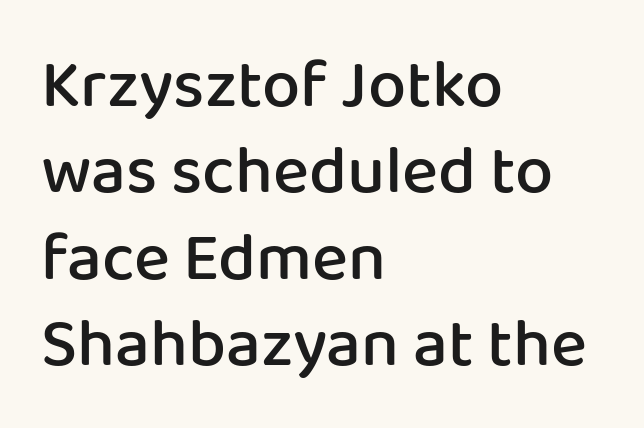
Type without underlining. I'd describe the lettering as semibold — firm but not a full bold. When letters stand straight like this, we call the style roman or upright. This sample has the flowing, uneven cadence of proportional lettering. Casual observation: everything's shoved over to the left.
